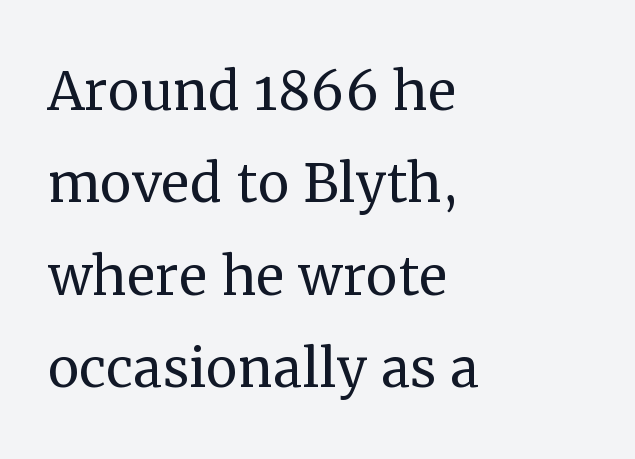
Q: Is the text bold? A: No.
Q: Is the text italic (slanted)? A: No, it is upright.
Q: Is the typeface a serif or a sans-serif typeface? A: Serif.
Q: Is the text underlined? A: No.
Q: How is the paragraph aligned? A: Left-aligned.
Q: Is the spacing between letters normal or unusually wide? A: Normal.
Q: Is the spacing between lines tight, normal or loose? A: Normal.
Q: Width (condensed, normal, or wide)? A: Normal.
Q: Stroke contrast? A: Medium.
Q: x-height? A: Medium.
Q: Monospaced? A: No.
